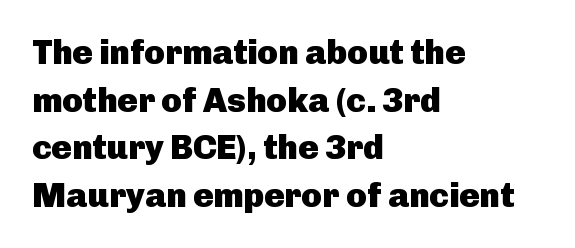
Descenders are the only things crossing below the line. Evenly set lines give the paragraph a standard silhouette. These lines keep a tight, regular rhythm from letter to letter. Every letter is thick-stroked: bold, no question. The typeface chosen for these lines omits serifs.
